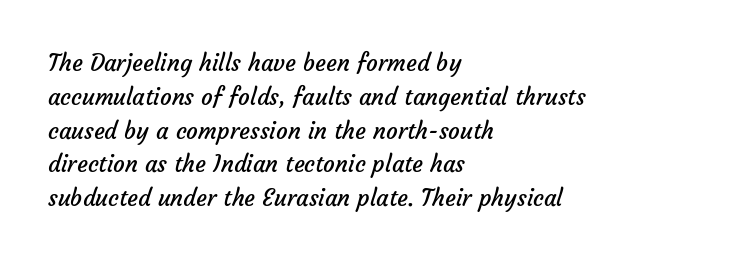
The image shows 23 px text type; set left-aligned, normal line spacing (1.47x), normal letter spacing, not underlined.
